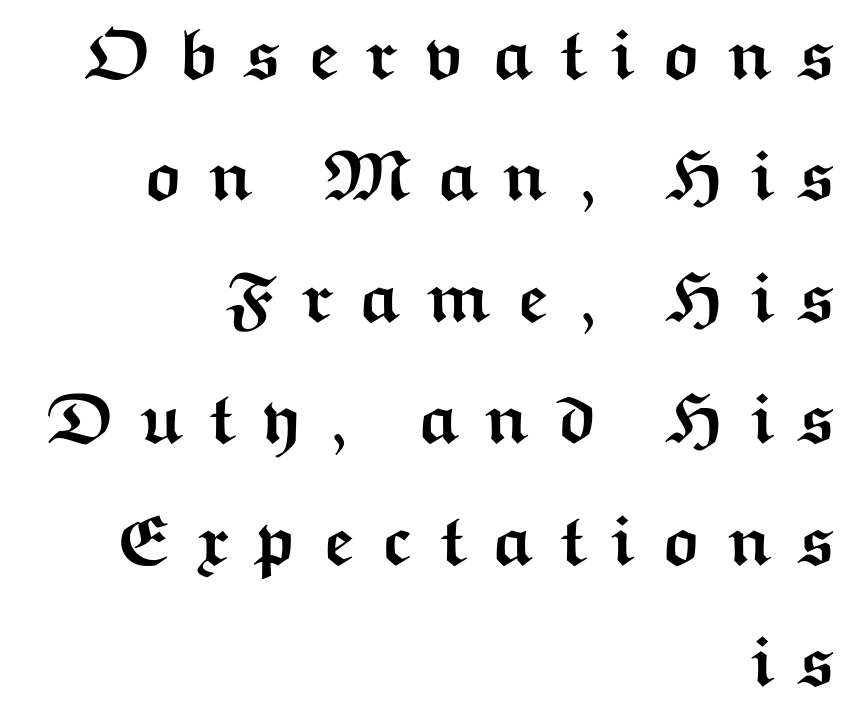
Plain, unruled lines of type. Notice how the stems are strictly vertical — no italics here. These lines have a slow, spaced-out rhythm from letter to letter. Are there feet on the stems? There aren't — it's a sans. The font is running at its bold setting.
